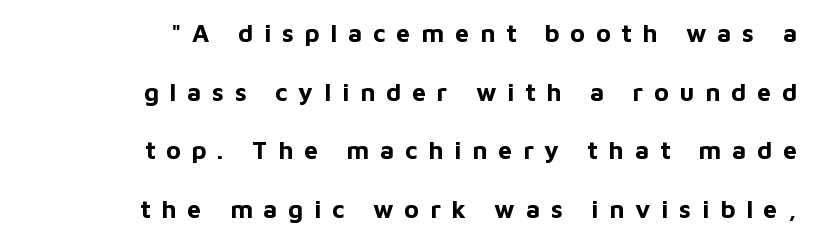
Q: Is the text bold? A: Yes.
Q: Is the text italic (slanted)? A: No, it is upright.
Q: Is the text underlined? A: No.
Q: How is the paragraph aligned? A: Right-aligned.
Q: Is the spacing between letters normal or unusually wide? A: Unusually wide.
Q: Is the spacing between lines tight, normal or loose? A: Loose.
